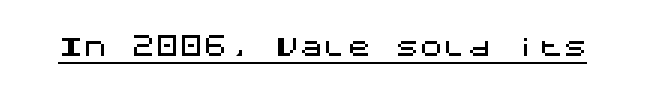
Q: Is the text italic (slanted)? A: No, it is upright.
Q: Is the text underlined? A: Yes.
Q: Is the spacing between letters normal or unusually wide? A: Normal.
